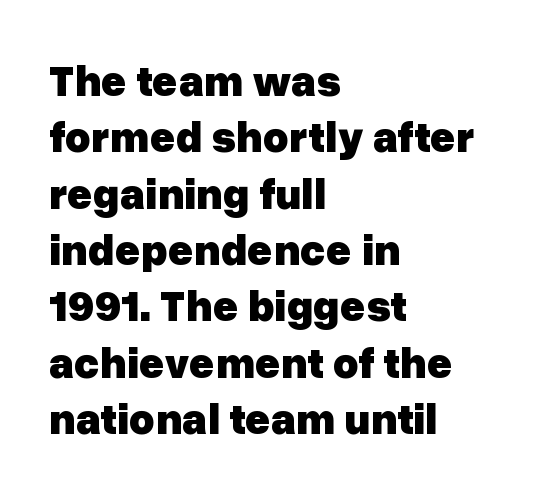
Serif or sans? Sans — the stroke terminals are bare. Typographic density is high because the face is bold. Style check: upright. The passage shown is not underscored anywhere. Left-aligned paragraph, ragged on the right. The rendering uses natural spacing where letterforms have individual widths.
